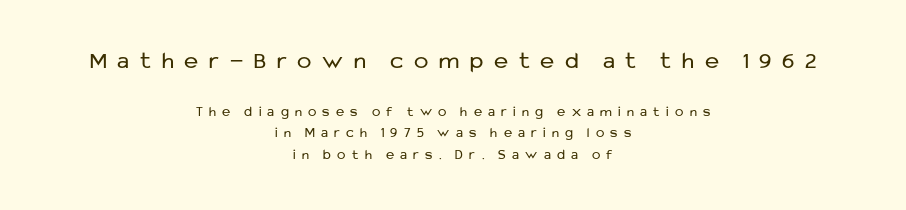
{"italic": "no", "bold": "no", "underline": "no", "align": "center", "line_spacing": "normal", "line_spacing_ratio": 1.53, "letter_spacing": "wide", "letter_spacing_em": 0.45, "larger_block": "first", "size_ratio": 1.71, "glyph_px": 24}
